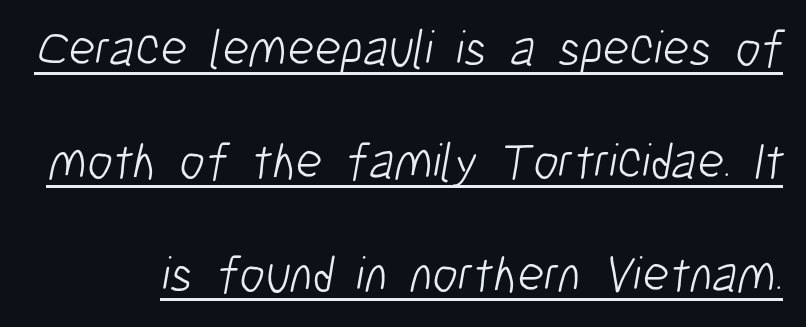
{"serif": "no", "bold": "no", "weight": "light", "width": "condensed", "stroke_contrast": "low", "x_height": "medium", "monospaced": "no", "underline": "yes", "line_spacing": "loose", "line_spacing_ratio": 2.22, "letter_spacing": "normal", "letter_spacing_em": 0.0, "glyph_px": 51}
